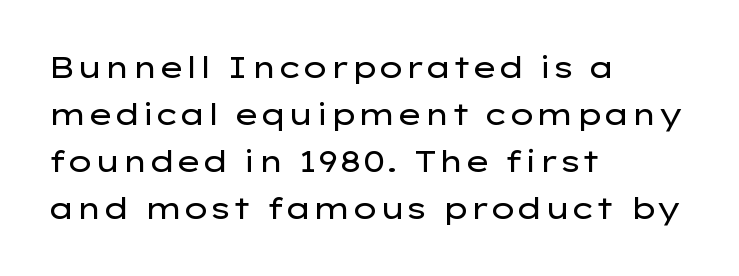
Q: Is the text bold? A: No.
Q: Is the text italic (slanted)? A: No, it is upright.
Q: Is the typeface a serif or a sans-serif typeface? A: Sans-serif.
Q: Is the text underlined? A: No.
Q: How is the paragraph aligned? A: Left-aligned.
Q: Is the spacing between letters normal or unusually wide? A: Normal.
Q: Is the spacing between lines tight, normal or loose? A: Normal.
Q: Width (condensed, normal, or wide)? A: Wide.
Q: Stroke contrast? A: Low.
Q: x-height? A: Medium.
Q: Monospaced? A: No.
